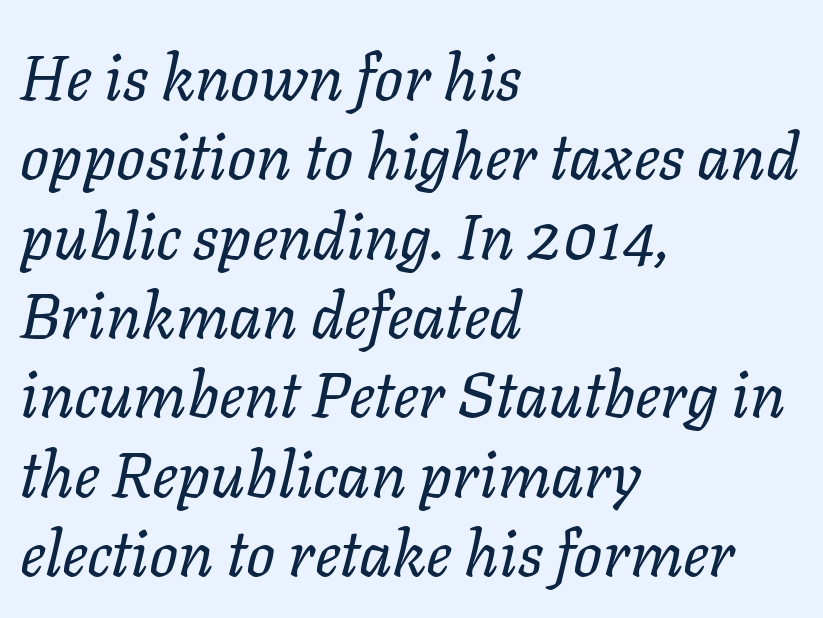
A quiet, ordinary-to-light weight characterises the typeface. A student would call this left alignment; a typographer would say flush left, rag right. Caption: standard tracking, unaltered. Designer's note — italics engaged. Rule under the text: the space is simply empty.
